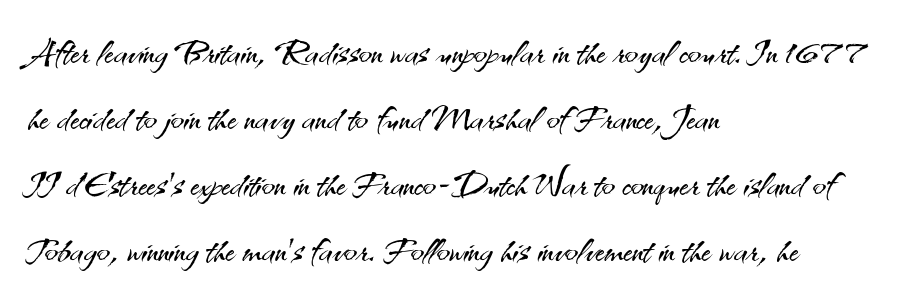
Are there feet on the stems? There aren't — it's a sans. The passage shown has conventional tracking throughout. This rendering uses left alignment, leaving the right contour irregular. Each row of text sits above clean, open space. In terms of leading, this rendering sits right in the middle.
